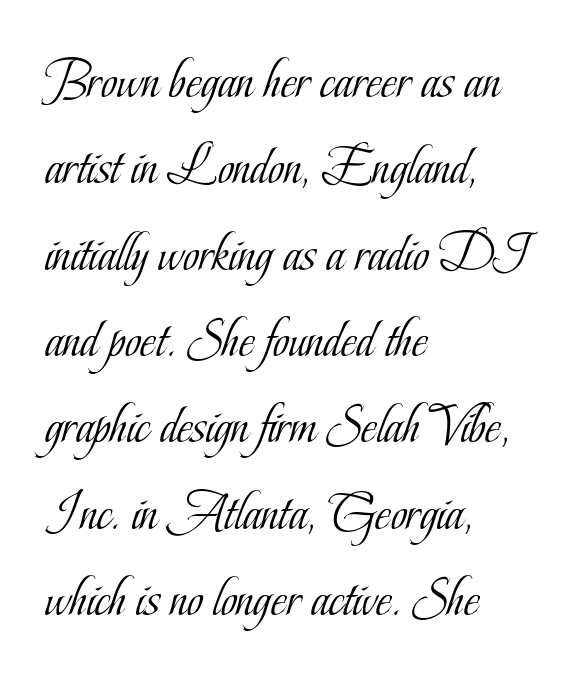
Q: Is the text bold? A: No.
Q: Is the text italic (slanted)? A: Yes.
Q: Is the typeface a serif or a sans-serif typeface? A: Serif.
Q: Is the text underlined? A: No.
Q: How is the paragraph aligned? A: Left-aligned.
Q: Is the spacing between letters normal or unusually wide? A: Normal.
Q: Is the spacing between lines tight, normal or loose? A: Normal.
Q: Width (condensed, normal, or wide)? A: Condensed.
Q: Stroke contrast? A: Low.
Q: x-height? A: Small.
Q: Monospaced? A: No.
